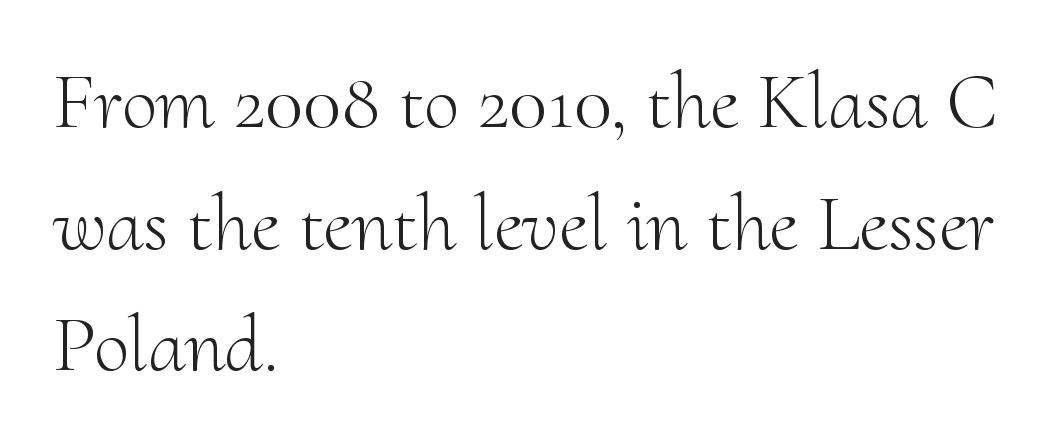
Q: Is the text bold? A: No.
Q: Is the text italic (slanted)? A: No, it is upright.
Q: Is the typeface a serif or a sans-serif typeface? A: Serif.
Q: Is the text underlined? A: No.
Q: How is the paragraph aligned? A: Left-aligned.
Q: Is the spacing between letters normal or unusually wide? A: Normal.
Q: Is the spacing between lines tight, normal or loose? A: Normal.
Q: Width (condensed, normal, or wide)? A: Normal.
Q: Stroke contrast? A: Medium.
Q: x-height? A: Small.
Q: Monospaced? A: No.
